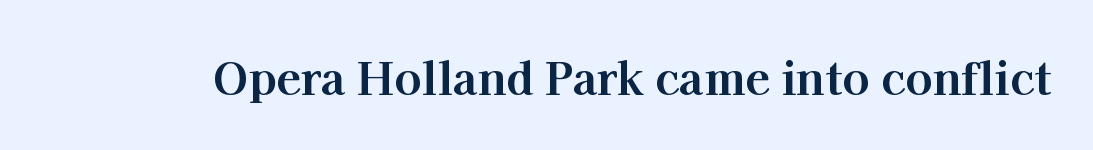
{"serif": "yes", "italic": "no", "bold": "yes", "weight": "bold", "width": "normal", "stroke_contrast": "high", "x_height": "medium", "monospaced": "no", "underline": "no", "letter_spacing": "normal", "letter_spacing_em": 0.0, "glyph_px": 45}
